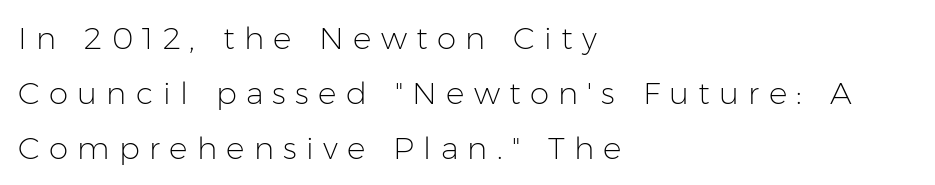
{"serif": "no", "italic": "no", "bold": "no", "weight": "light", "width": "normal", "stroke_contrast": "low", "x_height": "medium", "monospaced": "no", "underline": "no", "align": "left", "line_spacing_ratio": 1.77, "letter_spacing": "wide", "letter_spacing_em": 0.3, "glyph_px": 31}
